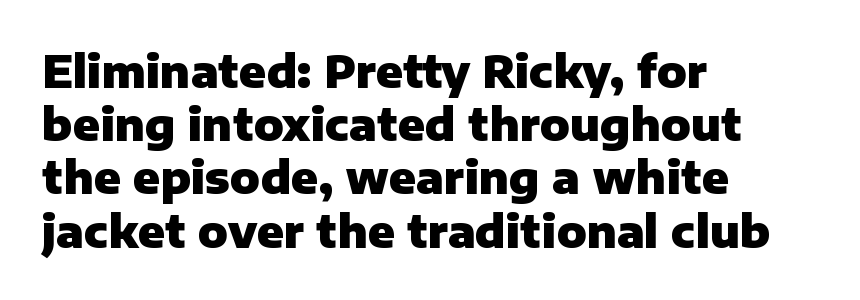
{"serif": "no", "italic": "no", "bold": "yes", "weight": "heavy", "width": "normal", "stroke_contrast": "low", "x_height": "medium", "monospaced": "no", "underline": "no", "align": "left", "line_spacing_ratio": 1.21, "letter_spacing": "normal", "letter_spacing_em": 0.0, "glyph_px": 44}
